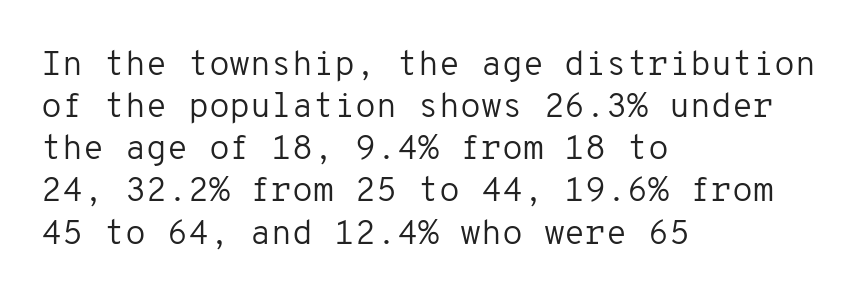
The image shows 34 px regular-weight sans-serif type, upright, monospaced; set left-aligned, line spacing 1.24x, normal letter spacing, not underlined; low stroke contrast and a medium x-height.
